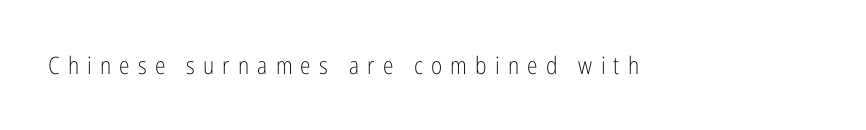
The letters stand upright; this is a roman face. The strokes carry an ordinary text weight at most. The area under the type is left untouched. Is the letter spacing exaggerated? Yes — the characters are pushed far apart.
